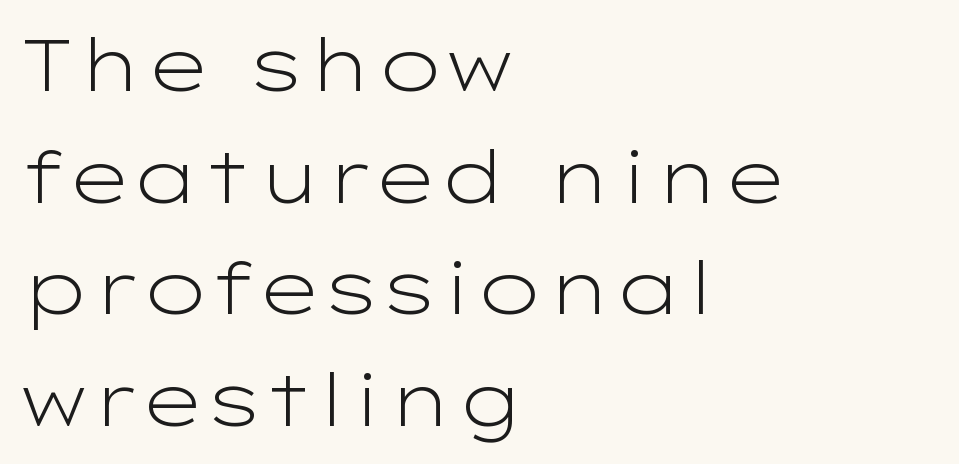
Q: Is the text bold? A: No.
Q: Is the text italic (slanted)? A: No, it is upright.
Q: Is the typeface a serif or a sans-serif typeface? A: Sans-serif.
Q: Is the text underlined? A: No.
Q: How is the paragraph aligned? A: Left-aligned.
Q: Is the spacing between letters normal or unusually wide? A: Normal.
Q: Is the spacing between lines tight, normal or loose? A: Normal.
Q: Width (condensed, normal, or wide)? A: Wide.
Q: Stroke contrast? A: Low.
Q: x-height? A: Medium.
Q: Monospaced? A: No.
